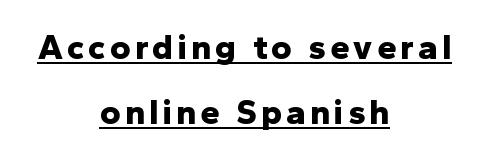
The image shows 35 px bold sans-serif type, upright; set centered, line spacing 1.85x, underlined; low stroke contrast and a medium x-height.
